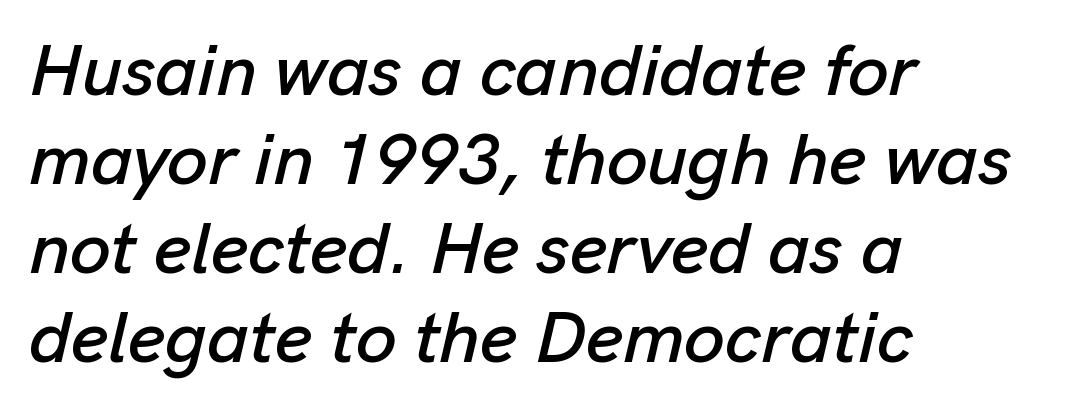
Q: Is the text italic (slanted)? A: Yes, it leans right by about 13 degrees.
Q: Is the text underlined? A: No.
Q: How is the paragraph aligned? A: Left-aligned.
Q: Is the spacing between letters normal or unusually wide? A: Normal.
Q: Width (condensed, normal, or wide)? A: Normal.
Q: Stroke contrast? A: Low.
Q: x-height? A: Medium.
Q: Monospaced? A: No.
